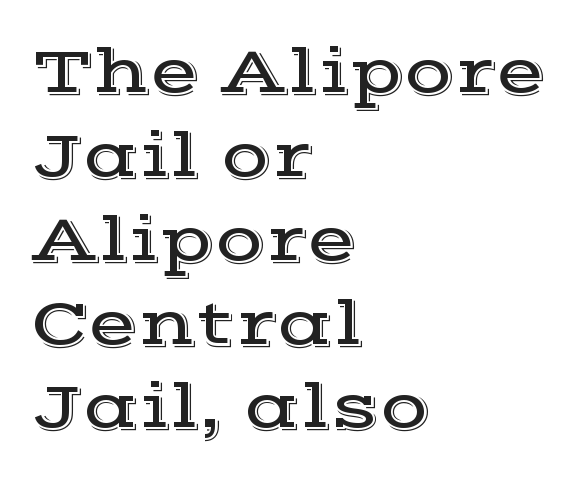
The image shows 65 px wide serif type, upright; set left-aligned, normal line spacing (1.29x), normal letter spacing, not underlined; a medium x-height.
